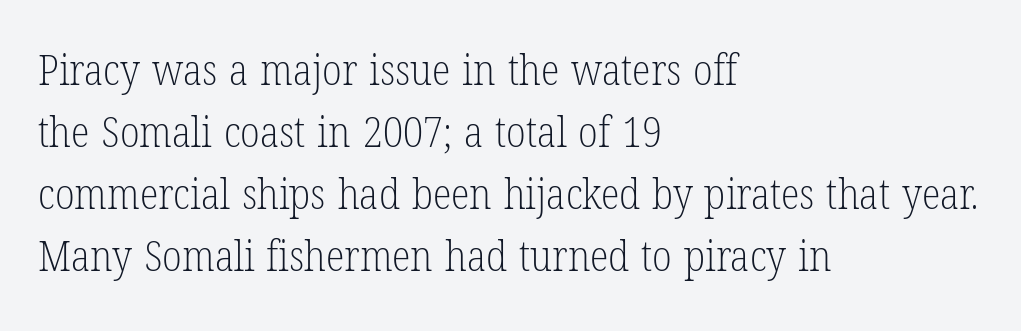
{"serif": "yes", "italic": "no", "bold": "no", "weight": "light", "width": "condensed", "stroke_contrast": "low", "x_height": "medium", "monospaced": "no", "underline": "no", "align": "left", "line_spacing": "normal", "line_spacing_ratio": 1.44, "letter_spacing": "normal", "letter_spacing_em": 0.0, "glyph_px": 43}
